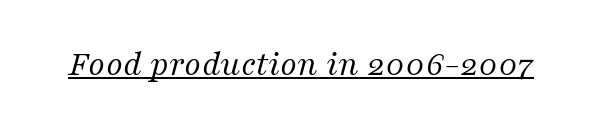
A serif font was chosen for this passage. Glance below the letters and you will spot a drawn line. No heavy texture on the line: the type isn't bold. Spacing between characters is what you'd get straight out of the box. The lettering tilts uniformly, giving the passage an italic look. Here the designer chose a conventional face with non-uniform glyph widths.
